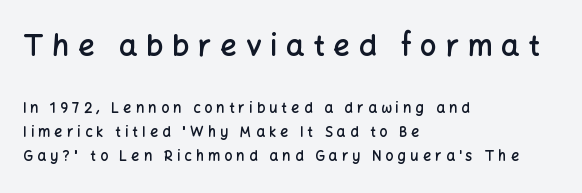
{"serif": "no", "italic": "no", "bold": "semi", "weight": "semibold", "width": "normal", "stroke_contrast": "low", "x_height": "medium", "monospaced": "no", "underline": "no", "align": "left", "line_spacing_ratio": 1.72, "letter_spacing": "wide", "letter_spacing_em": 0.3, "larger_block": "first", "size_ratio": 2.07, "glyph_px": 29}
